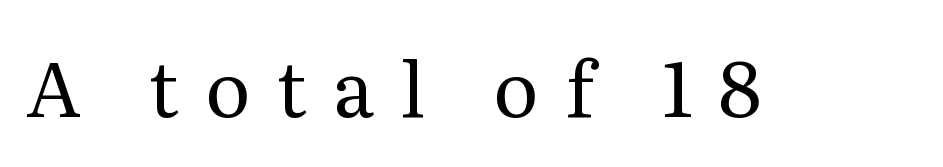
{"serif": "yes", "italic": "no", "bold": "no", "weight": "regular", "width": "normal", "stroke_contrast": "medium", "x_height": "medium", "monospaced": "no", "underline": "no", "letter_spacing": "wide", "letter_spacing_em": 0.34, "glyph_px": 77}
